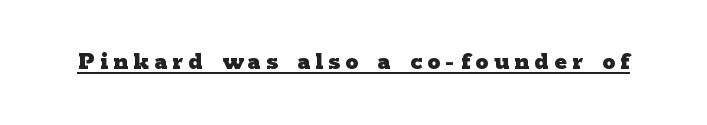
{"italic": "no", "bold": "yes", "underline": "yes", "letter_spacing": "wide", "letter_spacing_em": 0.21, "glyph_px": 26}
